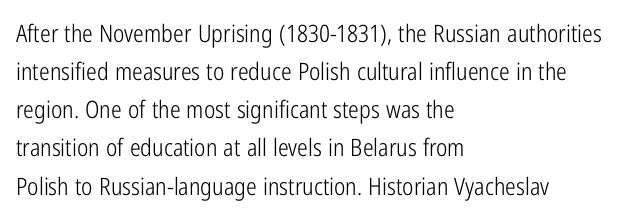
{"italic": "no", "bold": "no", "underline": "no", "align": "left", "line_spacing": "normal", "line_spacing_ratio": 1.59, "letter_spacing": "normal", "letter_spacing_em": 0.0, "glyph_px": 24}
